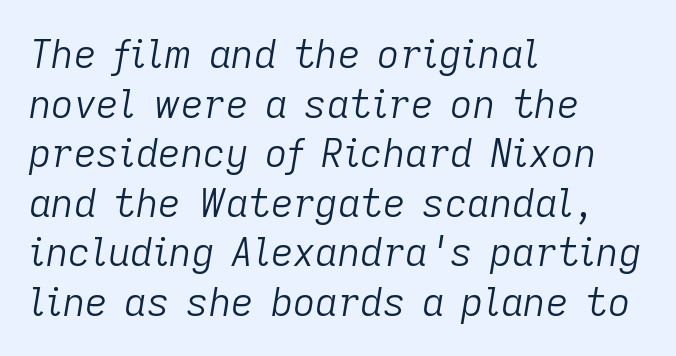
The image shows 39 px light type, italic (leaning right); set left-aligned, normal line spacing (1.27x), normal letter spacing, not underlined; low stroke contrast and a medium x-height.
